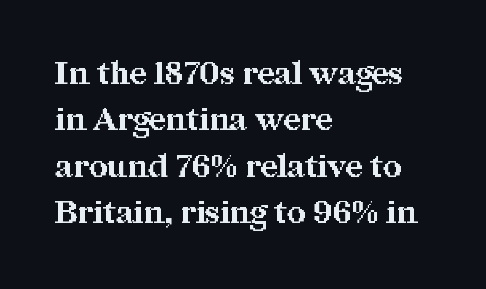
Q: Is the text bold? A: Yes.
Q: Is the text italic (slanted)? A: No, it is upright.
Q: Is the typeface a serif or a sans-serif typeface? A: Serif.
Q: Is the text underlined? A: No.
Q: How is the paragraph aligned? A: Left-aligned.
Q: Is the spacing between letters normal or unusually wide? A: Normal.
Q: Is the spacing between lines tight, normal or loose? A: Normal.
Q: Width (condensed, normal, or wide)? A: Normal.
Q: Stroke contrast? A: Medium.
Q: x-height? A: Medium.
Q: Monospaced? A: No.
